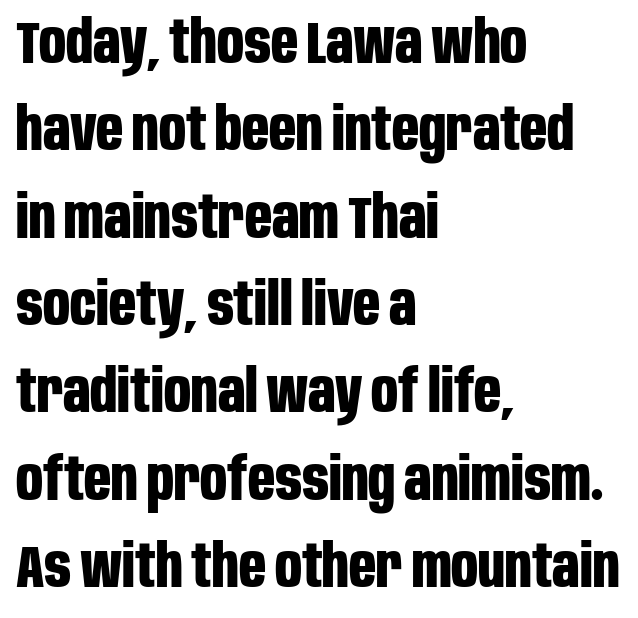
Q: Is the text bold? A: Yes.
Q: Is the text italic (slanted)? A: No, it is upright.
Q: Is the typeface a serif or a sans-serif typeface? A: Sans-serif.
Q: Is the text underlined? A: No.
Q: How is the paragraph aligned? A: Left-aligned.
Q: Is the spacing between letters normal or unusually wide? A: Normal.
Q: Is the spacing between lines tight, normal or loose? A: Normal.
Q: Width (condensed, normal, or wide)? A: Condensed.
Q: Stroke contrast? A: Low.
Q: x-height? A: Large.
Q: Monospaced? A: No.
